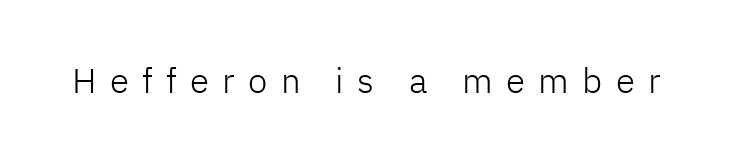
{"serif": "no", "italic": "no", "bold": "no", "weight": "light", "width": "normal", "stroke_contrast": "low", "x_height": "medium", "monospaced": "no", "underline": "no", "letter_spacing": "wide", "letter_spacing_em": 0.38, "glyph_px": 35}
